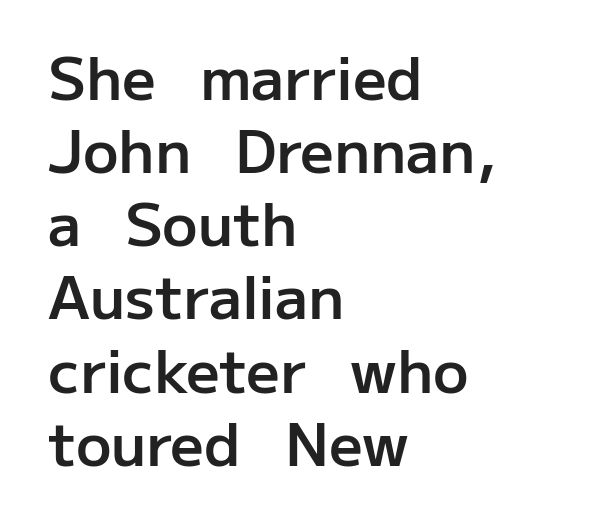
All the whitespace from short lines collects on the right. Tall strokes in this sample are plumb rather than angled. Between one letter and the next there's only the usual sliver of space. Nobody drew a line under any word here. On the weight axis this lands at semibold, roughly 600. Here the designer chose a conventional face with non-uniform glyph widths.
